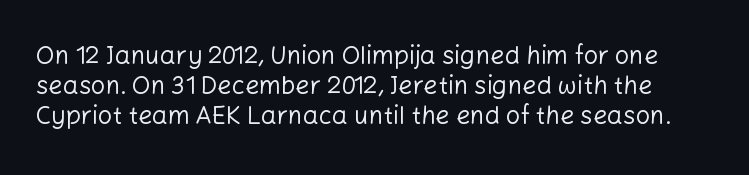
Q: Is the text bold? A: No.
Q: Is the text italic (slanted)? A: No, it is upright.
Q: Is the text underlined? A: No.
Q: Is the spacing between letters normal or unusually wide? A: Normal.
